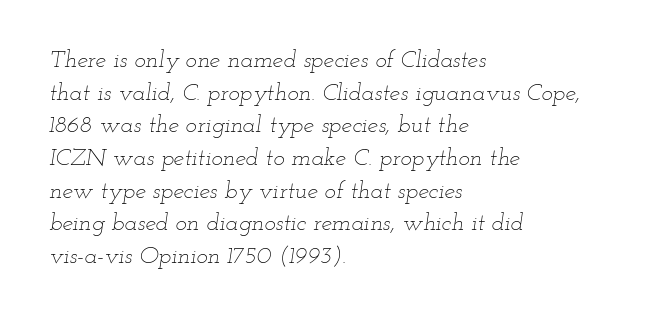
The image shows 24 px text type, italic (leaning right); set left-aligned, normal line spacing (1.36x), normal letter spacing, not underlined.
